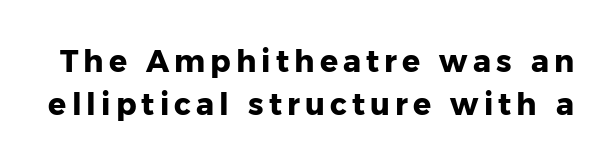
Q: Is the text bold? A: Yes.
Q: Is the text italic (slanted)? A: No, it is upright.
Q: Is the typeface a serif or a sans-serif typeface? A: Sans-serif.
Q: Is the text underlined? A: No.
Q: Is the spacing between lines tight, normal or loose? A: Normal.
Q: Width (condensed, normal, or wide)? A: Normal.
Q: Stroke contrast? A: Low.
Q: x-height? A: Medium.
Q: Monospaced? A: No.
